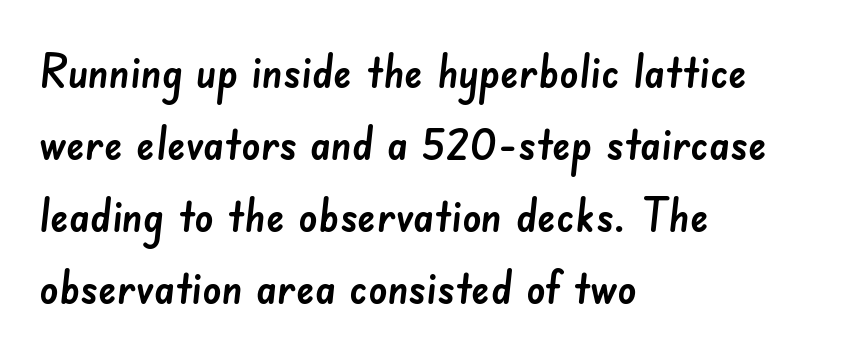
{"serif": "no", "width": "normal", "stroke_contrast": "low", "x_height": "small", "monospaced": "no", "underline": "no", "align": "left", "line_spacing": "normal", "line_spacing_ratio": 1.53, "letter_spacing": "normal", "letter_spacing_em": 0.0, "glyph_px": 47}
